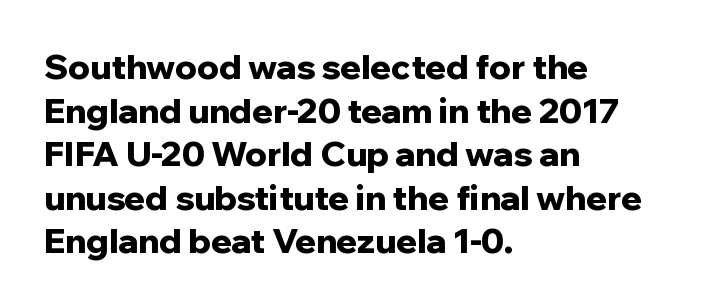
{"serif": "no", "italic": "no", "bold": "yes", "weight": "bold", "width": "normal", "stroke_contrast": "low", "x_height": "medium", "monospaced": "no", "underline": "no", "align": "left", "line_spacing": "normal", "line_spacing_ratio": 1.28, "letter_spacing": "normal", "letter_spacing_em": 0.0, "glyph_px": 34}
